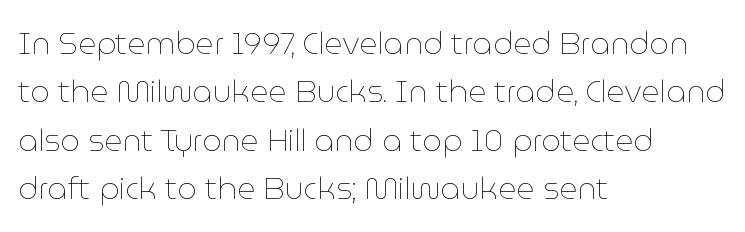
The image shows 31 px thin type, upright; set left-aligned, normal line spacing (1.56x), normal letter spacing, not underlined; low stroke contrast and a medium x-height.
